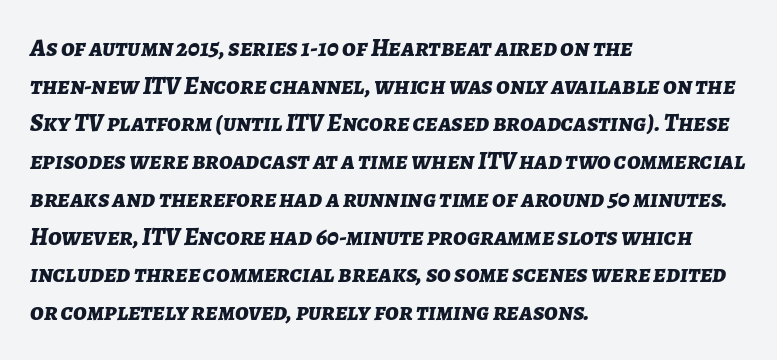
Q: Is the text bold? A: Yes.
Q: Is the text italic (slanted)? A: Yes, it leans right by about 7 degrees.
Q: Is the text underlined? A: No.
Q: How is the paragraph aligned? A: Left-aligned.
Q: Is the spacing between letters normal or unusually wide? A: Normal.
Q: Is the spacing between lines tight, normal or loose? A: Normal.
